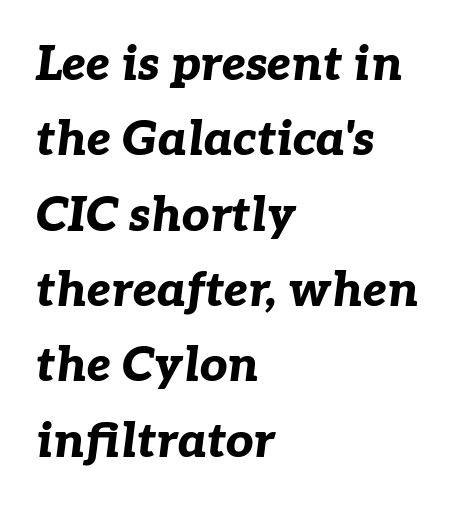
The image shows 48 px bold type, italic (leaning right); set left-aligned, normal line spacing (1.57x), normal letter spacing, not underlined; low stroke contrast and a medium x-height.
